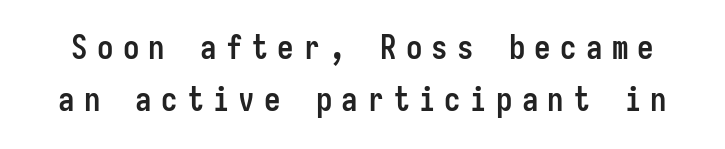
The image shows 33 px semibold, condensed sans-serif type, upright, monospaced; set normal line spacing (1.58x), unusually wide letter spacing (+0.28 em), not underlined; low stroke contrast and a medium x-height.
